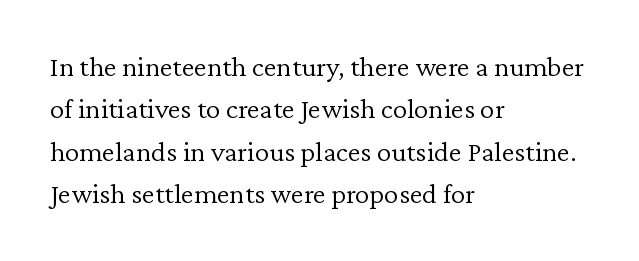
Q: Is the text bold? A: No.
Q: Is the text italic (slanted)? A: No, it is upright.
Q: Is the typeface a serif or a sans-serif typeface? A: Serif.
Q: Is the text underlined? A: No.
Q: How is the paragraph aligned? A: Left-aligned.
Q: Is the spacing between letters normal or unusually wide? A: Normal.
Q: Is the spacing between lines tight, normal or loose? A: Normal.
Q: Width (condensed, normal, or wide)? A: Normal.
Q: Stroke contrast? A: Low.
Q: x-height? A: Medium.
Q: Monospaced? A: No.
